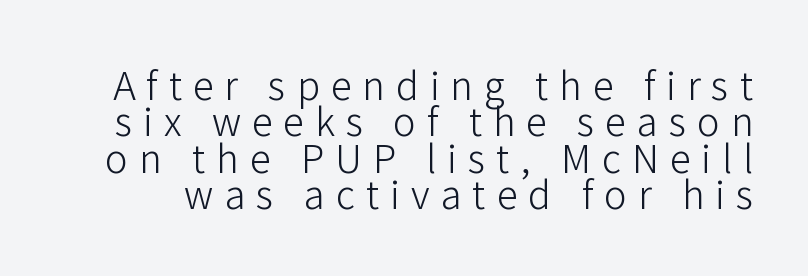
I'd call this a sans setting — the letters go barefoot. The letterforms sit at book weight or below. No word sits above an underline. These lines huddle together more closely than default settings would place them. Spacing between characters has been opened up far beyond the box default.
